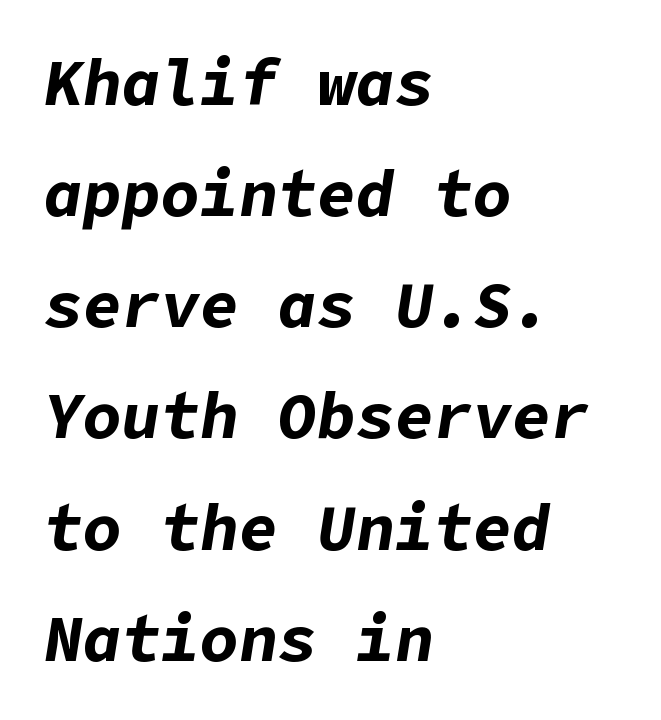
This rendering uses left alignment, leaving the right contour irregular. Compared with typical body copy, the letter spacing here is the same. Plenty of ink on the page — the face is bold. Does the lettering tilt? It does — this is italic.
